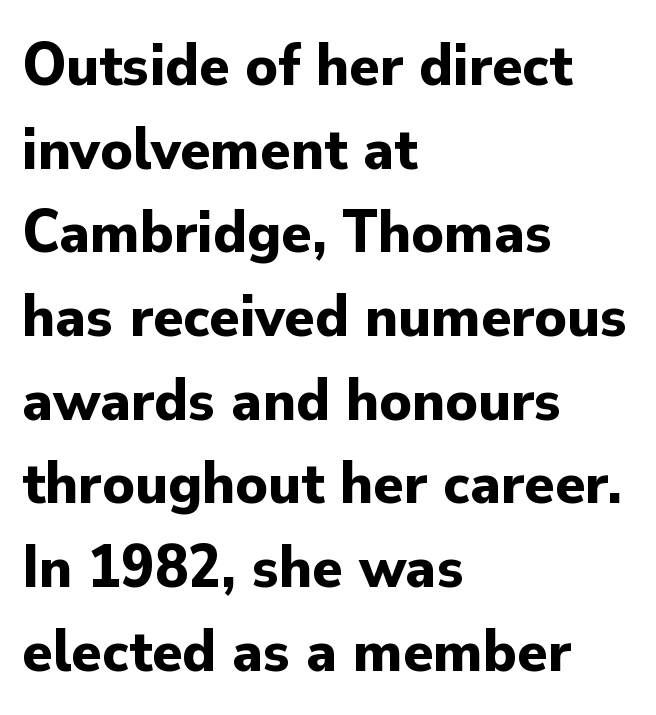
The image shows 62 px bold sans-serif type, upright; set left-aligned, normal line spacing (1.35x), normal letter spacing, not underlined; low stroke contrast and a small x-height.
